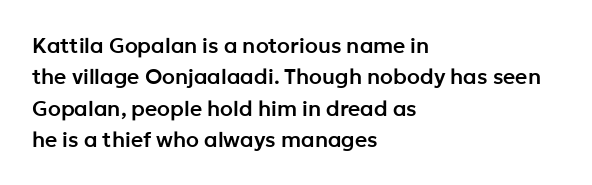
The compositor pushed each line to the left boundary. The designer left line spacing at the default. The rendering keeps characters at their native spacing. No italicization has been applied; the sample stays upright. Clear beneath every line of the passage.
